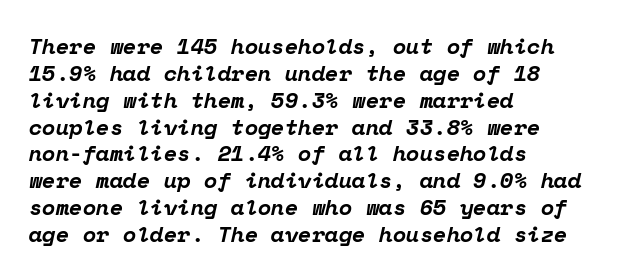
The image shows 22 px bold type, italic (leaning right); set left-aligned, line spacing 1.22x, normal letter spacing, not underlined.
